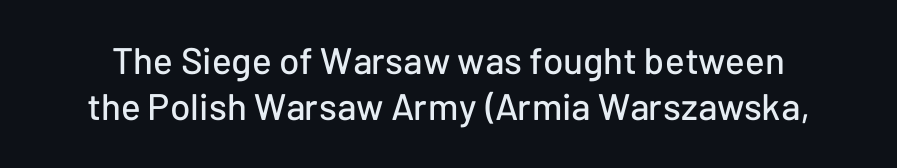
Character widths vary here, with narrow letters taking less room than wide ones. Italic: no, the glyphs are upright roman. Has an underline been added? It has not. Font category for this specimen: sans-serif.
